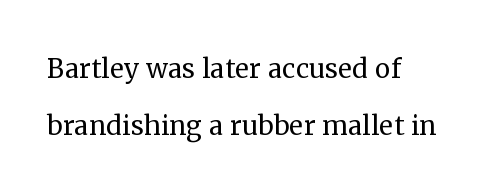
The image shows 35 px regular-weight serif type, upright; set left-aligned, normal line spacing (1.62x), normal letter spacing, not underlined; medium stroke contrast and a medium x-height.
